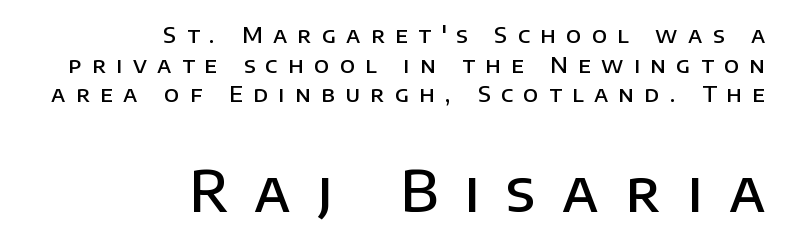
The image shows 56 px semibold sans-serif type, upright; set right-aligned, normal line spacing (1.35x), unusually wide letter spacing (+0.47 em), not underlined; the second (bottom) block is 2.55x larger; low stroke contrast and a large x-height.
